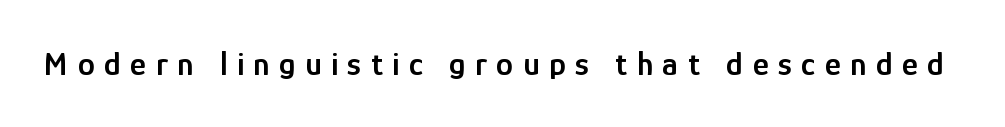
Descenders hang freely into open space. Letterform terminals end flat and unadorned throughout the passage. When letters stand straight like this, we call the style roman or upright. Substantial extra tracking has been applied to these lines. The strokes are fattened partway — semibold, not bold.
